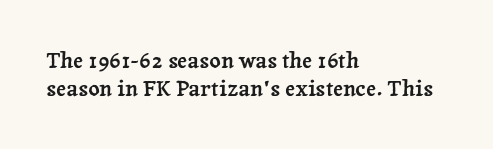
{"italic": "no", "underline": "no", "align": "left", "line_spacing": "normal", "line_spacing_ratio": 1.26, "letter_spacing": "normal", "letter_spacing_em": 0.0, "glyph_px": 22}
